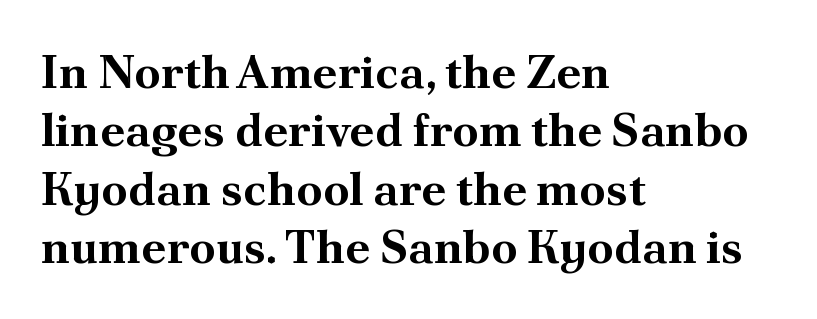
Q: Is the text bold? A: Yes.
Q: Is the text italic (slanted)? A: No, it is upright.
Q: Is the typeface a serif or a sans-serif typeface? A: Serif.
Q: Is the text underlined? A: No.
Q: How is the paragraph aligned? A: Left-aligned.
Q: Is the spacing between letters normal or unusually wide? A: Normal.
Q: Width (condensed, normal, or wide)? A: Normal.
Q: Stroke contrast? A: Medium.
Q: x-height? A: Small.
Q: Monospaced? A: No.
